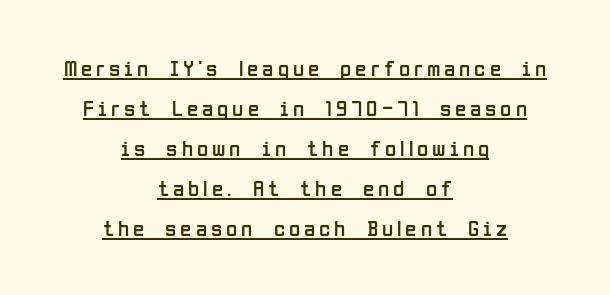
{"italic": "no", "bold": "no", "underline": "yes", "align": "center", "line_spacing_ratio": 1.74, "glyph_px": 23}
